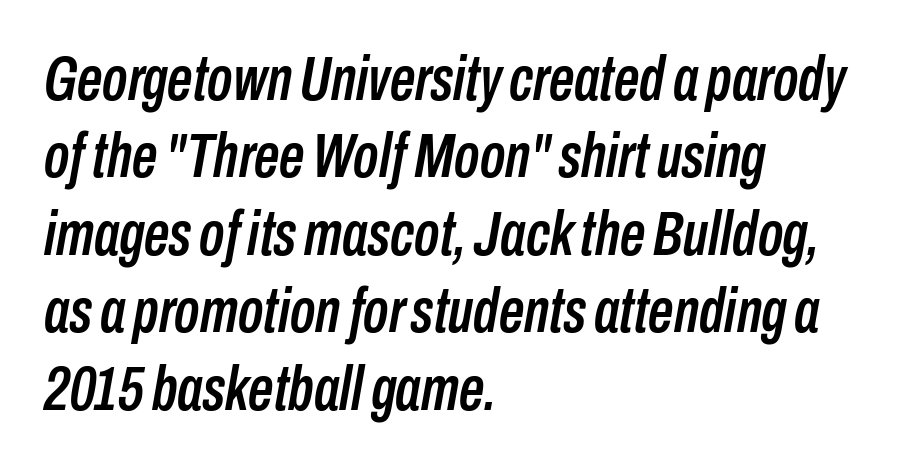
{"italic": "yes", "lean": "right", "slant_degrees": 10, "width": "condensed", "stroke_contrast": "low", "x_height": "medium", "monospaced": "no", "underline": "no", "align": "left", "line_spacing_ratio": 1.23, "letter_spacing": "normal", "letter_spacing_em": 0.0, "glyph_px": 63}
